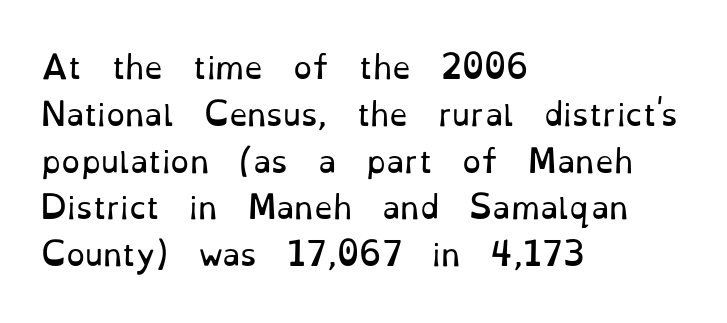
Q: Is the text bold? A: No.
Q: Is the text italic (slanted)? A: No, it is upright.
Q: Is the typeface a serif or a sans-serif typeface? A: Sans-serif.
Q: Is the text underlined? A: No.
Q: How is the paragraph aligned? A: Left-aligned.
Q: Is the spacing between letters normal or unusually wide? A: Normal.
Q: Is the spacing between lines tight, normal or loose? A: Normal.
Q: Width (condensed, normal, or wide)? A: Normal.
Q: Stroke contrast? A: Low.
Q: x-height? A: Small.
Q: Monospaced? A: No.
